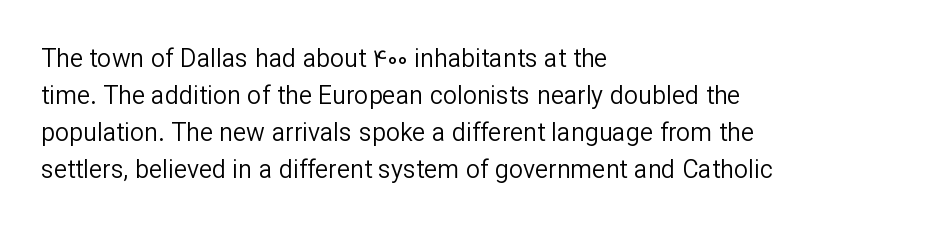
{"italic": "no", "bold": "no", "underline": "no", "align": "left", "line_spacing": "normal", "line_spacing_ratio": 1.48, "letter_spacing": "normal", "letter_spacing_em": 0.0, "glyph_px": 25}
